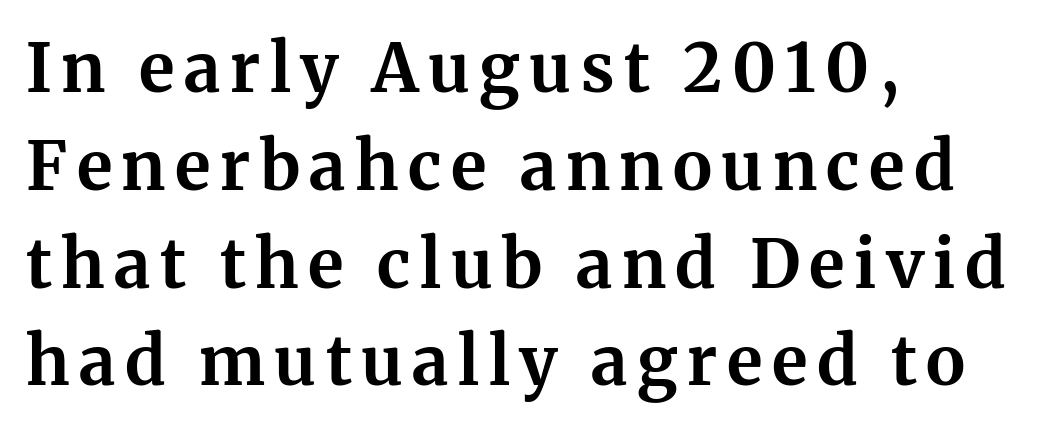
Ascenders rise straight up at ninety degrees. Each new line begins a customary step beneath the previous one. The glyphs have the mass of a bold cut. A bare baseline throughout the passage. Here the designer chose a conventional face with non-uniform glyph widths.
